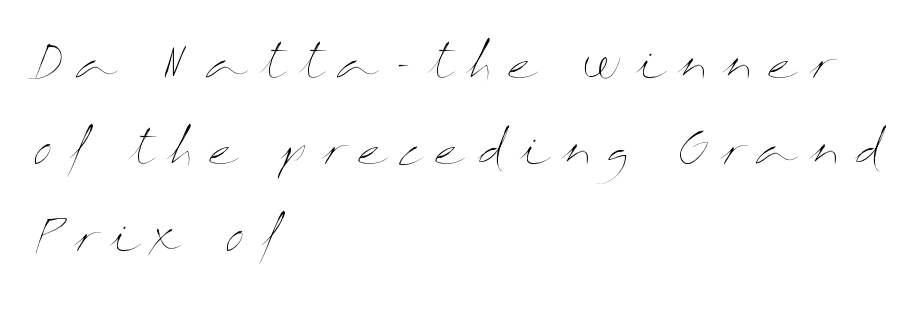
Q: Is the text bold? A: No.
Q: Is the text italic (slanted)? A: Yes.
Q: Is the text underlined? A: No.
Q: How is the paragraph aligned? A: Left-aligned.
Q: Is the spacing between letters normal or unusually wide? A: Unusually wide.
Q: Is the spacing between lines tight, normal or loose? A: Loose.
Q: Width (condensed, normal, or wide)? A: Wide.
Q: Stroke contrast? A: Medium.
Q: x-height? A: Medium.
Q: Monospaced? A: No.
